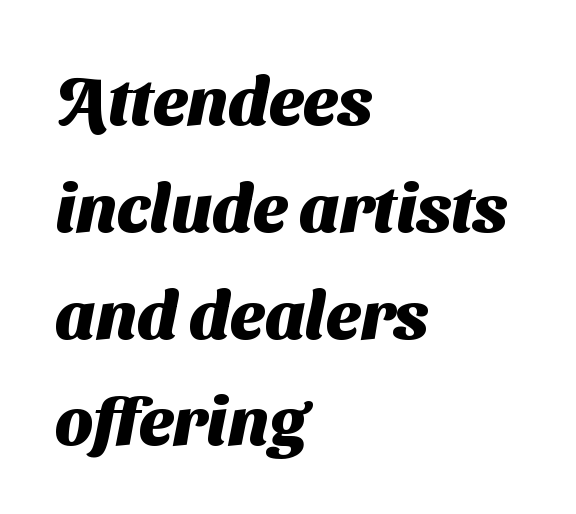
These lines are rendered in a variable-pitch font. Letterform terminals end flat and unadorned throughout the passage. The setting favours the left margin, as ordinary paragraphs usually do. The tracking reads as untouched default to a designer's eye. What's the leading like? Ordinary, nothing unusual. Weight: bold.
